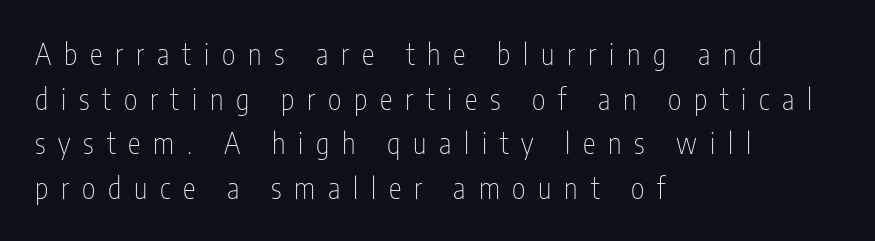
Q: Is the text bold? A: No.
Q: Is the text italic (slanted)? A: No, it is upright.
Q: Is the typeface a serif or a sans-serif typeface? A: Sans-serif.
Q: Is the text underlined? A: No.
Q: How is the paragraph aligned? A: Left-aligned.
Q: Is the spacing between letters normal or unusually wide? A: Unusually wide.
Q: Is the spacing between lines tight, normal or loose? A: Normal.
Q: Width (condensed, normal, or wide)? A: Condensed.
Q: Stroke contrast? A: Low.
Q: x-height? A: Medium.
Q: Monospaced? A: No.
